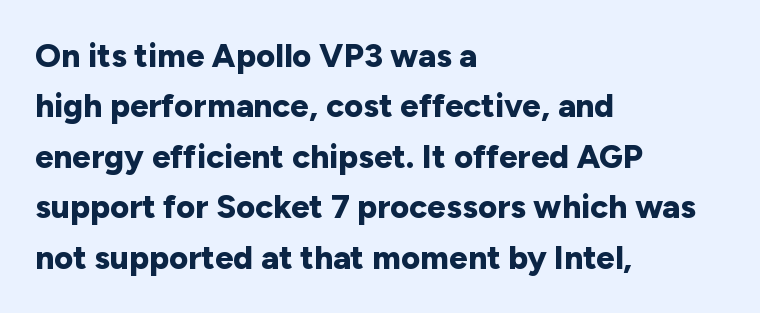
Q: Is the text bold? A: Yes.
Q: Is the text italic (slanted)? A: No, it is upright.
Q: Is the typeface a serif or a sans-serif typeface? A: Sans-serif.
Q: Is the text underlined? A: No.
Q: How is the paragraph aligned? A: Left-aligned.
Q: Is the spacing between letters normal or unusually wide? A: Normal.
Q: Is the spacing between lines tight, normal or loose? A: Normal.
Q: Width (condensed, normal, or wide)? A: Normal.
Q: Stroke contrast? A: Low.
Q: x-height? A: Medium.
Q: Monospaced? A: No.
